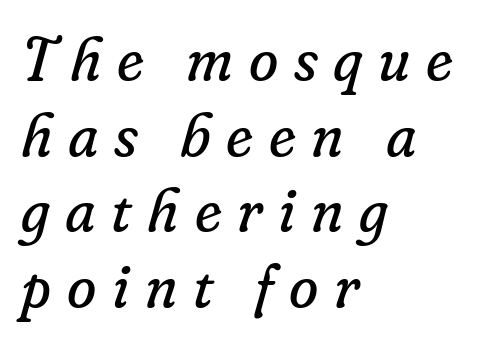
Q: Is the text bold? A: No.
Q: Is the text italic (slanted)? A: Yes, it leans right by about 16 degrees.
Q: Is the typeface a serif or a sans-serif typeface? A: Serif.
Q: Is the text underlined? A: No.
Q: How is the paragraph aligned? A: Left-aligned.
Q: Is the spacing between letters normal or unusually wide? A: Unusually wide.
Q: Is the spacing between lines tight, normal or loose? A: Normal.
Q: Width (condensed, normal, or wide)? A: Normal.
Q: Stroke contrast? A: Low.
Q: x-height? A: Small.
Q: Monospaced? A: No.
